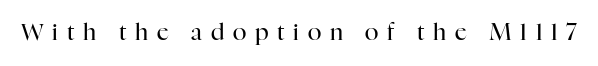
Q: Is the text bold? A: No.
Q: Is the text italic (slanted)? A: No, it is upright.
Q: Is the text underlined? A: No.
Q: Is the spacing between letters normal or unusually wide? A: Unusually wide.
